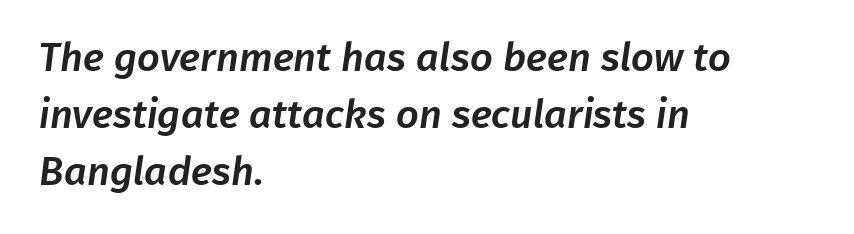
Q: Is the typeface a serif or a sans-serif typeface? A: Sans-serif.
Q: Is the text underlined? A: No.
Q: How is the paragraph aligned? A: Left-aligned.
Q: Is the spacing between letters normal or unusually wide? A: Normal.
Q: Is the spacing between lines tight, normal or loose? A: Normal.
Q: Width (condensed, normal, or wide)? A: Normal.
Q: Stroke contrast? A: Low.
Q: x-height? A: Medium.
Q: Monospaced? A: No.
